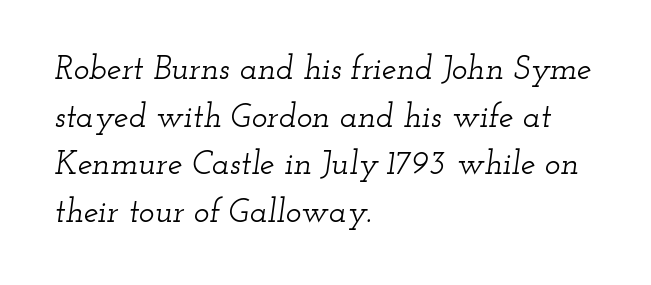
Q: Is the text italic (slanted)? A: Yes, it leans right by about 12 degrees.
Q: Is the typeface a serif or a sans-serif typeface? A: Serif.
Q: Is the text underlined? A: No.
Q: How is the paragraph aligned? A: Left-aligned.
Q: Is the spacing between letters normal or unusually wide? A: Normal.
Q: Is the spacing between lines tight, normal or loose? A: Normal.
Q: Width (condensed, normal, or wide)? A: Wide.
Q: Stroke contrast? A: Low.
Q: x-height? A: Small.
Q: Monospaced? A: No.
